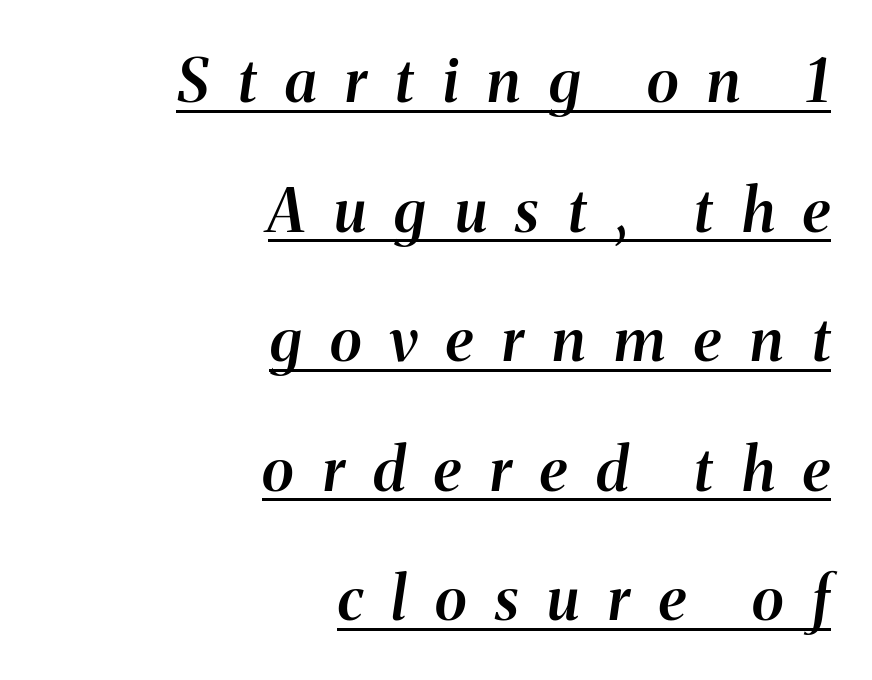
The image shows 60 px semibold type, italic (leaning right); set right-aligned, loose line spacing (2.16x), unusually wide letter spacing (+0.48 em), underlined; medium stroke contrast and a medium x-height.
